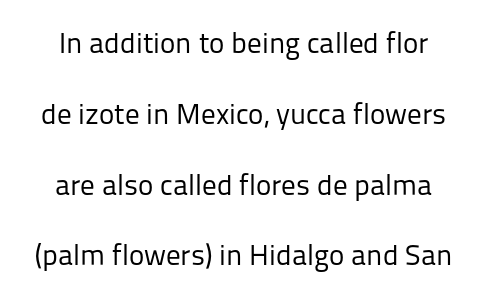
Q: Is the text bold? A: No.
Q: Is the text italic (slanted)? A: No, it is upright.
Q: Is the typeface a serif or a sans-serif typeface? A: Sans-serif.
Q: Is the text underlined? A: No.
Q: Is the spacing between letters normal or unusually wide? A: Normal.
Q: Is the spacing between lines tight, normal or loose? A: Loose.
Q: Width (condensed, normal, or wide)? A: Normal.
Q: Stroke contrast? A: Low.
Q: x-height? A: Medium.
Q: Monospaced? A: No.
